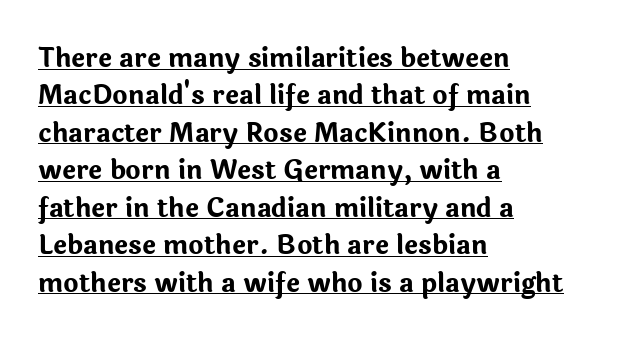
The image shows 26 px bold type, upright; set left-aligned, normal line spacing (1.44x), normal letter spacing, underlined.
